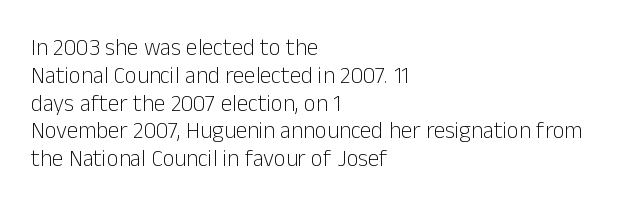
Q: Is the text bold? A: No.
Q: Is the text italic (slanted)? A: No, it is upright.
Q: Is the text underlined? A: No.
Q: How is the paragraph aligned? A: Left-aligned.
Q: Is the spacing between letters normal or unusually wide? A: Normal.
